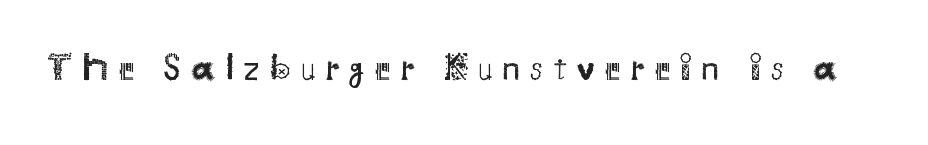
Q: Is the text bold? A: No.
Q: Is the text italic (slanted)? A: No, it is upright.
Q: Is the typeface a serif or a sans-serif typeface? A: Sans-serif.
Q: Is the text underlined? A: No.
Q: Is the spacing between letters normal or unusually wide? A: Unusually wide.
Q: Width (condensed, normal, or wide)? A: Normal.
Q: Stroke contrast? A: Medium.
Q: x-height? A: Small.
Q: Monospaced? A: No.
